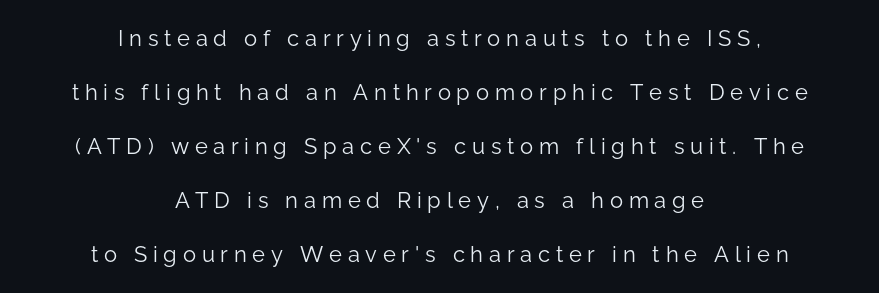
Counters stay open thanks to moderate or lighter strokes. A typesetter would call this heavily tracked-out type. Neither beginnings nor endings align; midpoints do. Nope, not italic — everything's standing straight.
